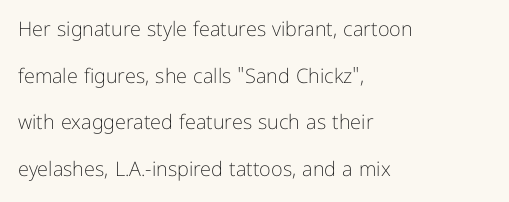
{"italic": "no", "bold": "no", "underline": "no", "align": "left", "line_spacing": "loose", "line_spacing_ratio": 2.33, "letter_spacing": "normal", "letter_spacing_em": 0.0, "glyph_px": 20}
